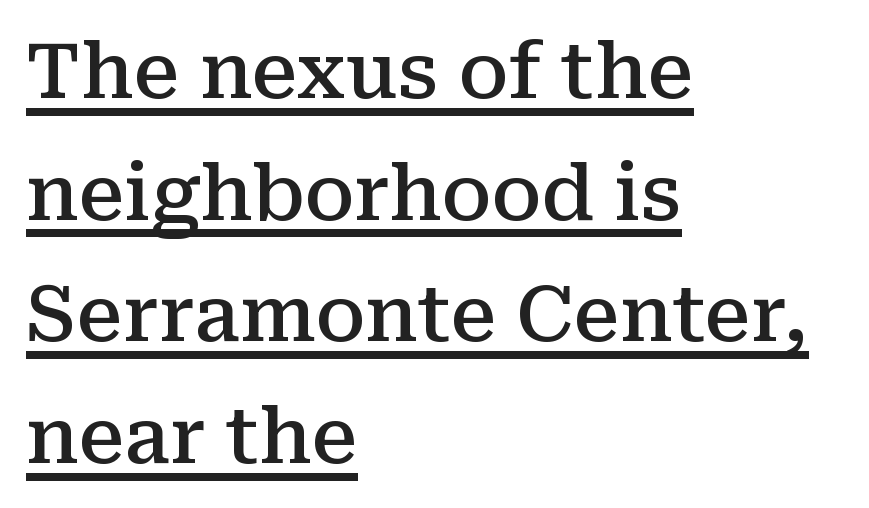
{"serif": "yes", "italic": "no", "bold": "semi", "weight": "semibold", "width": "normal", "stroke_contrast": "medium", "x_height": "medium", "monospaced": "no", "underline": "yes", "align": "left", "line_spacing": "normal", "line_spacing_ratio": 1.58, "letter_spacing": "normal", "letter_spacing_em": 0.0, "glyph_px": 77}
